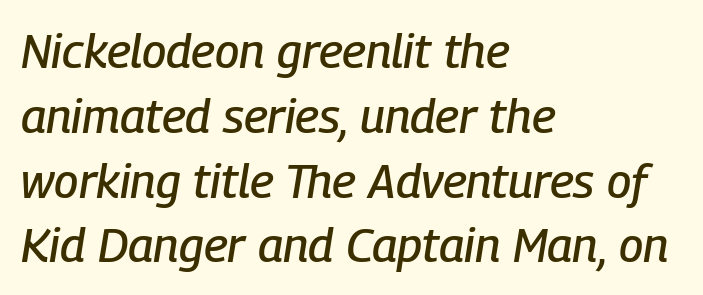
Q: Is the text italic (slanted)? A: Yes, it leans right by about 9 degrees.
Q: Is the text underlined? A: No.
Q: How is the paragraph aligned? A: Left-aligned.
Q: Is the spacing between letters normal or unusually wide? A: Normal.
Q: Is the spacing between lines tight, normal or loose? A: Normal.
Q: Width (condensed, normal, or wide)? A: Condensed.
Q: Stroke contrast? A: Low.
Q: x-height? A: Medium.
Q: Monospaced? A: No.
